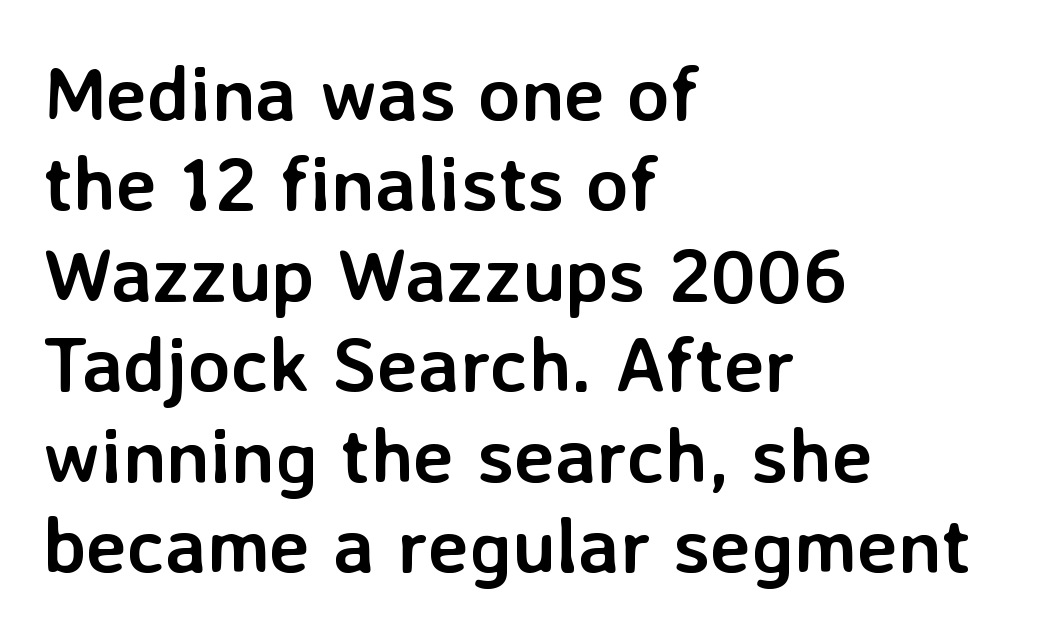
Q: Is the text bold? A: Yes.
Q: Is the text italic (slanted)? A: No, it is upright.
Q: Is the typeface a serif or a sans-serif typeface? A: Sans-serif.
Q: Is the text underlined? A: No.
Q: How is the paragraph aligned? A: Left-aligned.
Q: Is the spacing between letters normal or unusually wide? A: Normal.
Q: Width (condensed, normal, or wide)? A: Normal.
Q: Stroke contrast? A: Low.
Q: x-height? A: Medium.
Q: Monospaced? A: No.
